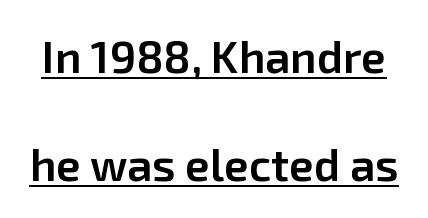
{"serif": "no", "italic": "no", "bold": "semi", "weight": "semibold", "width": "normal", "stroke_contrast": "low", "x_height": "medium", "monospaced": "no", "underline": "yes", "line_spacing": "loose", "line_spacing_ratio": 2.41, "letter_spacing": "normal", "letter_spacing_em": 0.0, "glyph_px": 45}
